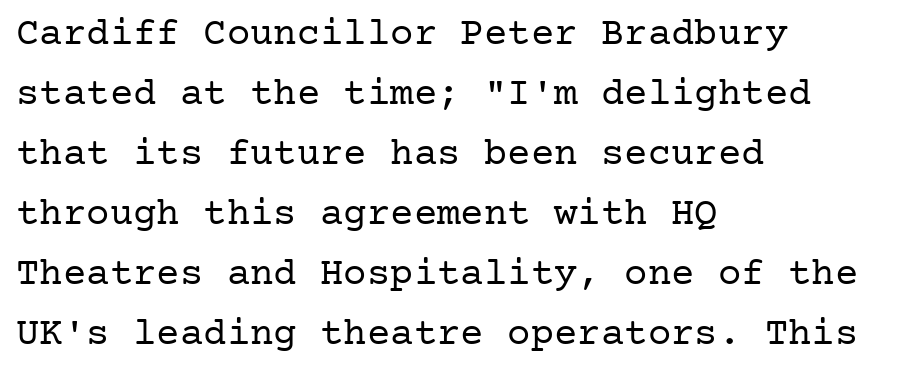
Q: Is the text bold? A: No.
Q: Is the text italic (slanted)? A: No, it is upright.
Q: Is the typeface a serif or a sans-serif typeface? A: Serif.
Q: Is the text underlined? A: No.
Q: How is the paragraph aligned? A: Left-aligned.
Q: Is the spacing between letters normal or unusually wide? A: Normal.
Q: Is the spacing between lines tight, normal or loose? A: Normal.
Q: Width (condensed, normal, or wide)? A: Normal.
Q: Stroke contrast? A: Low.
Q: x-height? A: Medium.
